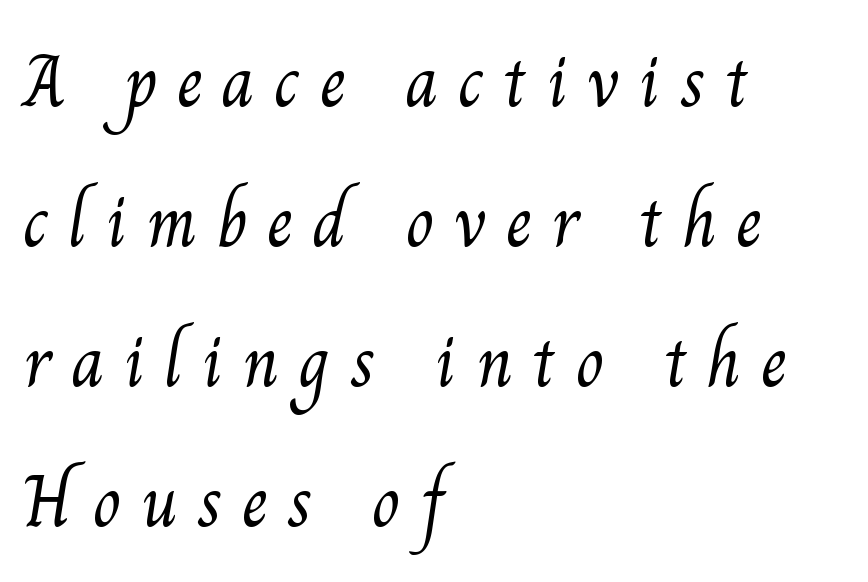
The image shows 74 px light serif type; set left-aligned, line spacing 1.89x, unusually wide letter spacing (+0.26 em), not underlined; medium stroke contrast and a small x-height.
